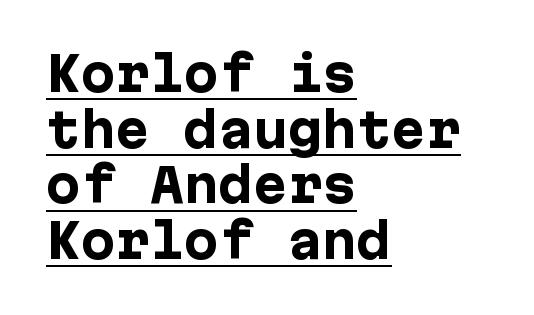
The image shows 46 px heavy sans-serif type, upright; set left-aligned, line spacing 1.21x, normal letter spacing, underlined; low stroke contrast and a medium x-height.
